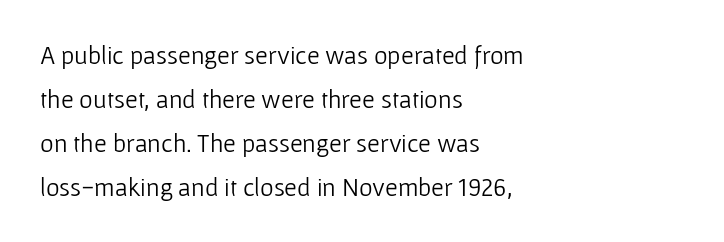
Spacing between characters is what you'd get straight out of the box. Letters rest on an invisible, unmarked baseline. Posture: vertical. On a weight scale, this lands at 450 or below.
